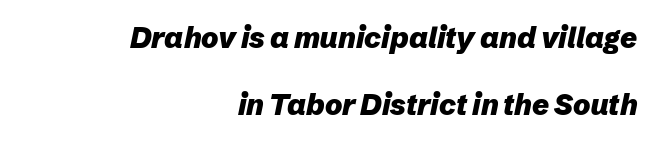
An italicized treatment has been applied to the whole sample. The gaps between neighbouring characters are ordinary and unremarkable. Line endings align vertically; line beginnings do not. A bare baseline throughout the passage. Heft: maximum for text — a bold.
